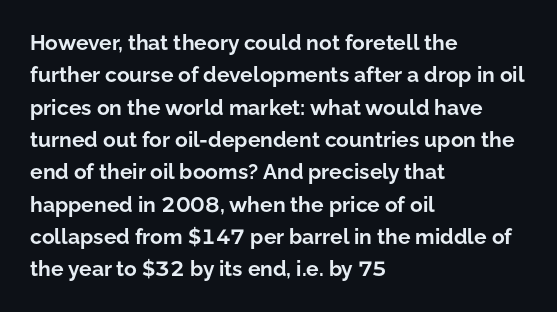
The image shows 21 px bold type, upright; set left-aligned, normal line spacing (1.54x), normal letter spacing, not underlined.
